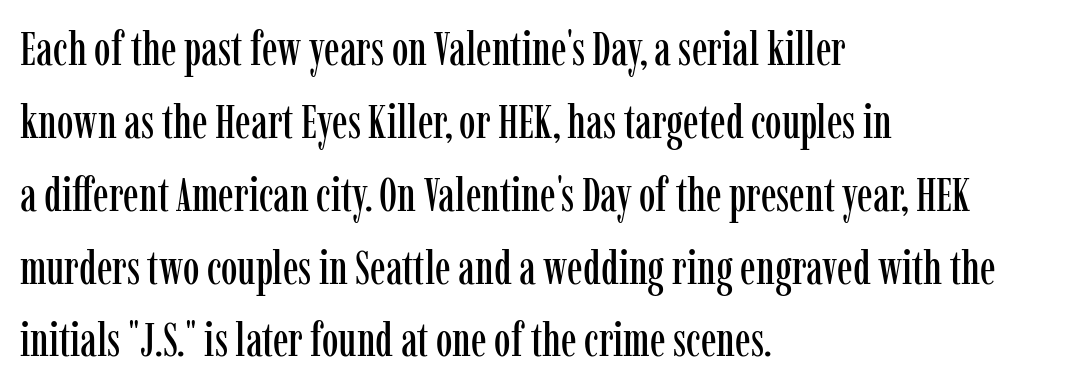
{"serif": "yes", "italic": "no", "width": "condensed", "stroke_contrast": "low", "x_height": "medium", "monospaced": "no", "underline": "no", "align": "left", "line_spacing": "normal", "line_spacing_ratio": 1.55, "letter_spacing": "normal", "letter_spacing_em": 0.0, "glyph_px": 47}
